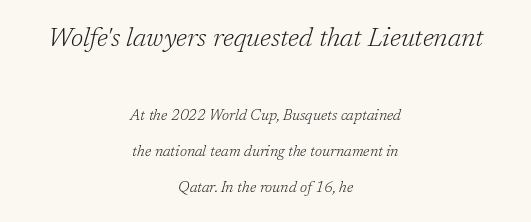
The image shows 26 px text type, italic (leaning right); set centered, loose line spacing (2.37x), normal letter spacing, not underlined; the first (top) block is 1.73x larger.
